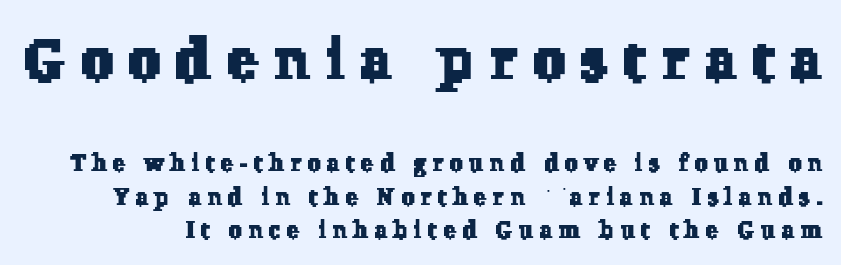
{"serif": "yes", "width": "normal", "stroke_contrast": "low", "x_height": "medium", "monospaced": "no", "underline": "no", "line_spacing": "normal", "line_spacing_ratio": 1.45, "letter_spacing": "wide", "letter_spacing_em": 0.29, "larger_block": "first", "size_ratio": 2.48, "glyph_px": 57}
